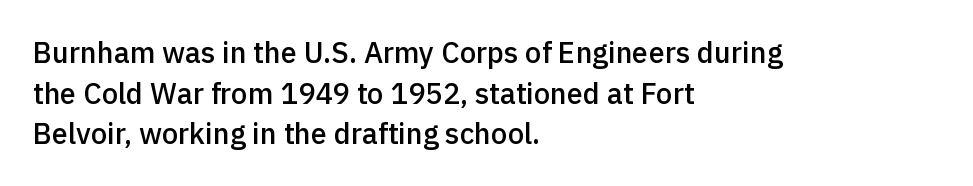
Q: Is the text bold? A: Semi-bold.
Q: Is the text italic (slanted)? A: No, it is upright.
Q: Is the typeface a serif or a sans-serif typeface? A: Sans-serif.
Q: Is the text underlined? A: No.
Q: How is the paragraph aligned? A: Left-aligned.
Q: Is the spacing between letters normal or unusually wide? A: Normal.
Q: Is the spacing between lines tight, normal or loose? A: Normal.
Q: Width (condensed, normal, or wide)? A: Normal.
Q: x-height? A: Medium.
Q: Monospaced? A: No.
